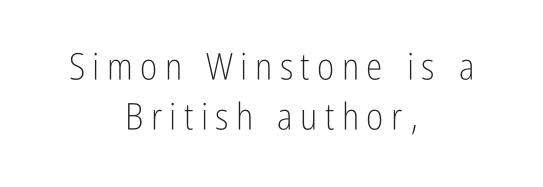
{"serif": "no", "italic": "no", "bold": "no", "weight": "light", "width": "condensed", "stroke_contrast": "low", "x_height": "medium", "monospaced": "no", "underline": "no", "align": "center", "line_spacing": "normal", "line_spacing_ratio": 1.35, "letter_spacing": "wide", "letter_spacing_em": 0.2, "glyph_px": 37}
